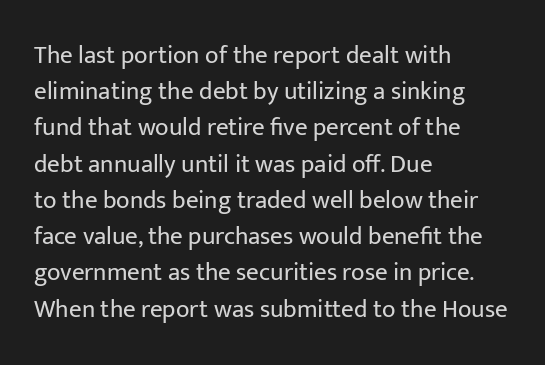
{"italic": "no", "bold": "no", "underline": "no", "align": "left", "line_spacing": "normal", "line_spacing_ratio": 1.45, "letter_spacing": "normal", "letter_spacing_em": 0.0, "glyph_px": 25}
